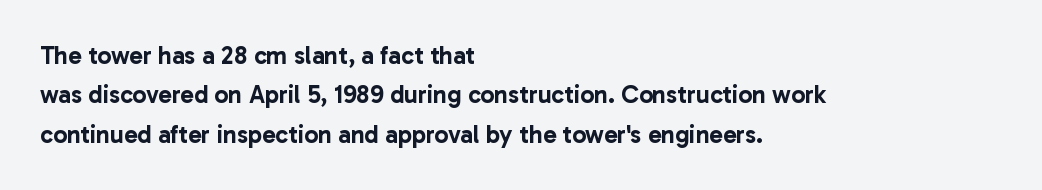
The setting favours the left margin, as ordinary paragraphs usually do. Is there any slant? The stems are plumb. A bare baseline throughout the passage. The letterforms sit shoulder to shoulder at normal distance. These lines sit exactly where default settings would place them.
